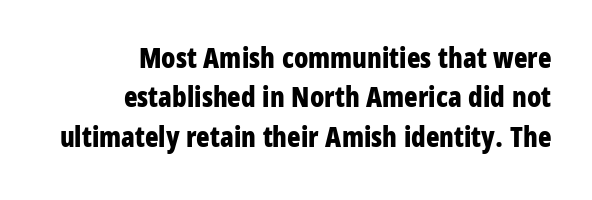
The image shows 28 px bold, condensed sans-serif type, upright; set right-aligned, normal line spacing (1.41x), normal letter spacing, not underlined; low stroke contrast and a large x-height.
